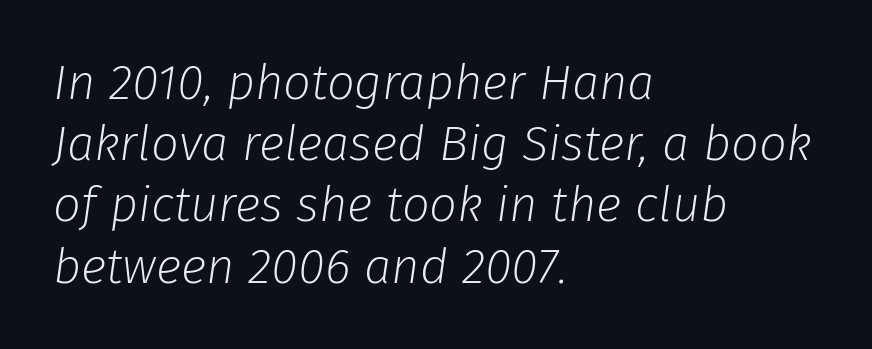
A normal amount of white space separates one row of letters from the next. Lines of text with bare space underneath. The letters sit at their default tracking, neither squeezed nor spread. Compared with a typical body face, this is equally light or lighter still. Looks like regular typesetting: each glyph gets only the width it needs.
